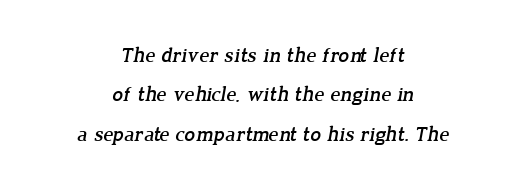
Q: Is the text underlined? A: No.
Q: How is the paragraph aligned? A: Centered.
Q: Is the spacing between letters normal or unusually wide? A: Normal.
